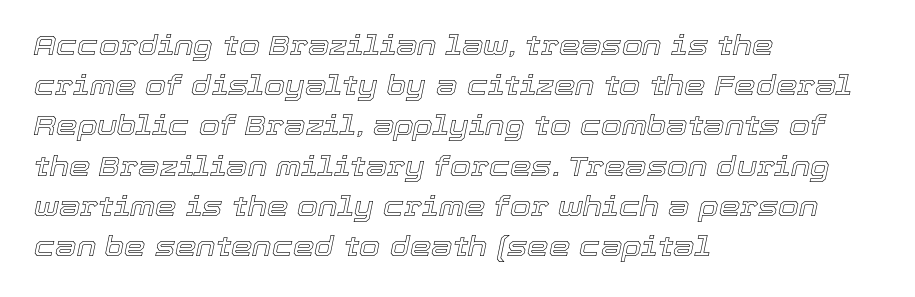
{"italic": "yes", "lean": "right", "slant_degrees": 12, "underline": "no", "align": "left", "line_spacing": "normal", "line_spacing_ratio": 1.49, "letter_spacing": "normal", "letter_spacing_em": 0.0, "glyph_px": 27}
